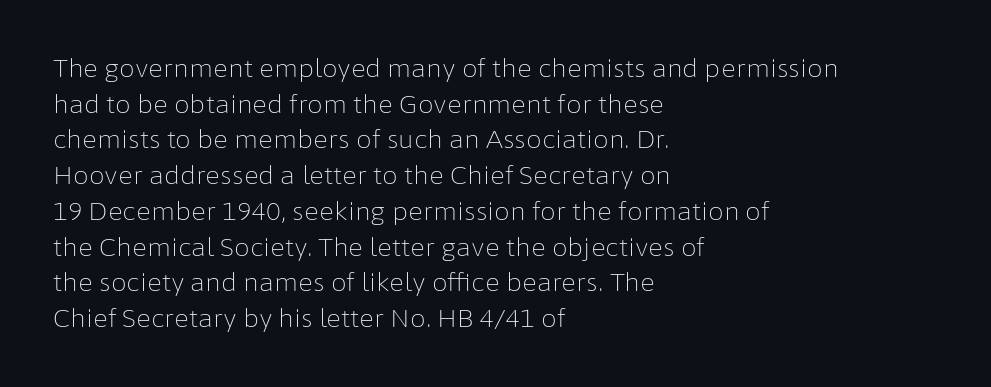
The image shows 25 px text type, upright; set left-aligned, normal line spacing (1.43x), normal letter spacing, not underlined.
